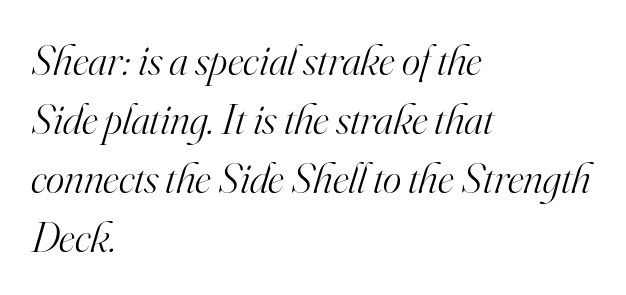
The tracking reads as untouched default to a designer's eye. Unlike a clean sans, this face finishes its strokes with serifs. All the whitespace from short lines collects on the right. The letters advance in unequal steps, a hallmark of proportional type.
